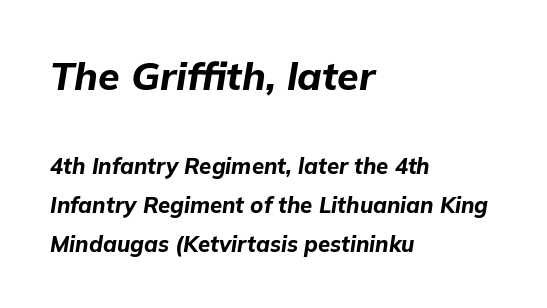
The image shows 39 px bold type, italic (leaning right); set left-aligned, line spacing 1.78x, normal letter spacing, not underlined; the first (top) block is 1.77x larger; low stroke contrast and a medium x-height.
